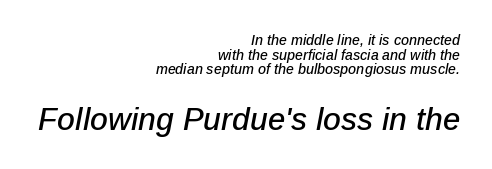
The type is set solid horizontally, with unmodified tracking. The passage shown is typed in a proportional face where columns would drift. Notice how the stems are inclined rather than vertical — that's the hallmark of italics. Typeset ragged left — the right edge is the straight one. Typesetter's note — lower block bumped up in size, upper block left smaller. The vertical gap from one line to the next is small.
